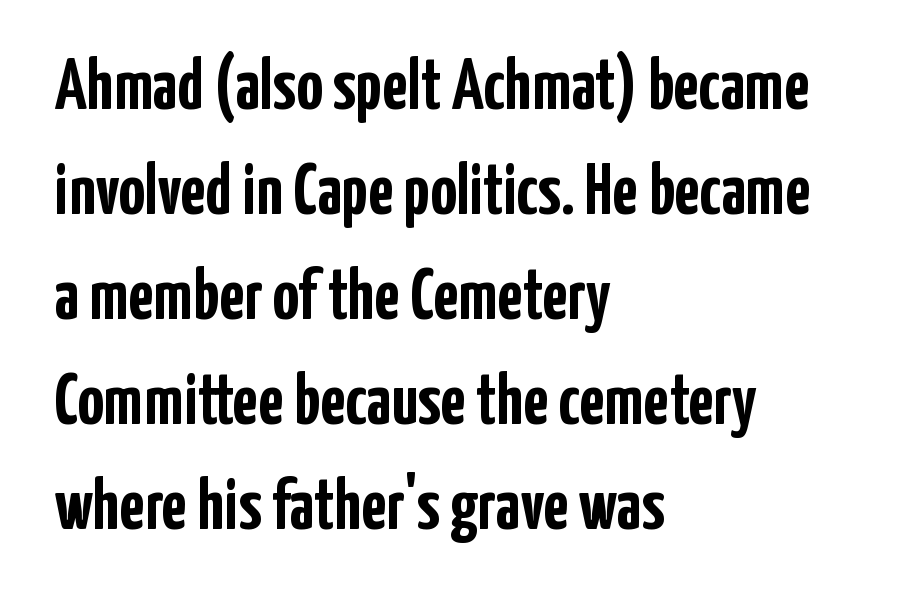
Q: Is the text bold? A: Yes.
Q: Is the text italic (slanted)? A: No, it is upright.
Q: Is the typeface a serif or a sans-serif typeface? A: Sans-serif.
Q: Is the text underlined? A: No.
Q: How is the paragraph aligned? A: Left-aligned.
Q: Is the spacing between letters normal or unusually wide? A: Normal.
Q: Is the spacing between lines tight, normal or loose? A: Normal.
Q: Width (condensed, normal, or wide)? A: Condensed.
Q: Stroke contrast? A: Low.
Q: x-height? A: Medium.
Q: Monospaced? A: No.
